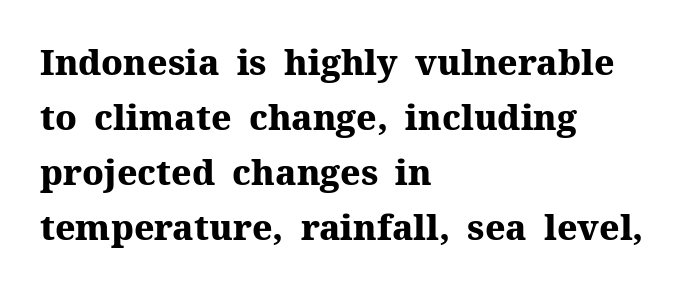
The image shows 35 px heavy serif type, upright; set left-aligned, normal line spacing (1.57x), normal letter spacing, not underlined; medium stroke contrast and a medium x-height.
